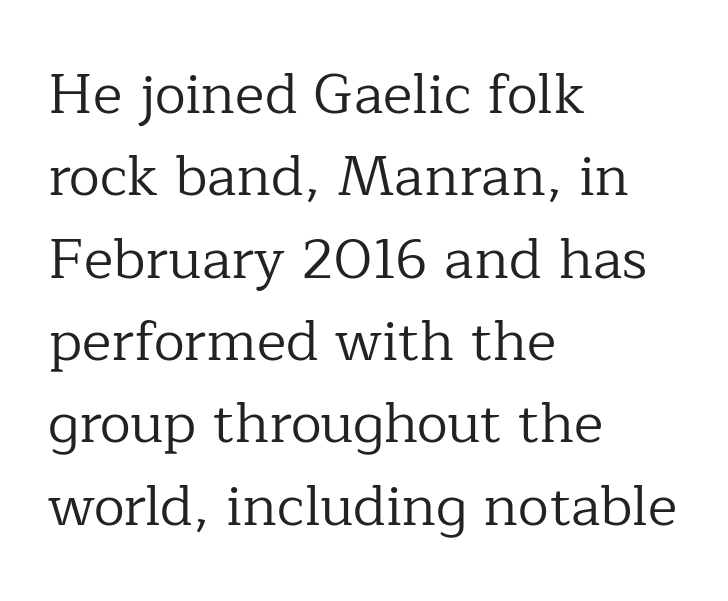
{"serif": "yes", "italic": "no", "bold": "no", "weight": "regular", "width": "normal", "stroke_contrast": "low", "x_height": "medium", "monospaced": "no", "underline": "no", "align": "left", "line_spacing": "normal", "line_spacing_ratio": 1.47, "letter_spacing": "normal", "letter_spacing_em": 0.0, "glyph_px": 56}
